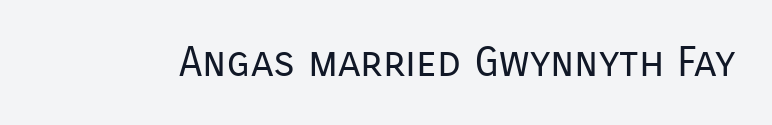
The image shows 42 px regular-weight sans-serif type, upright; set normal letter spacing, not underlined; low stroke contrast and a medium x-height.
